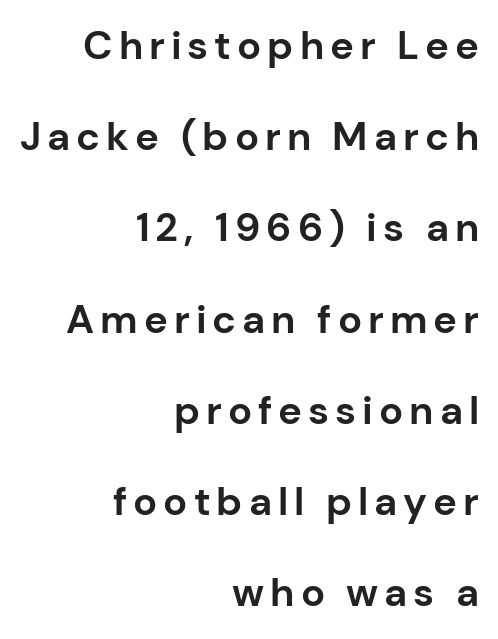
The passage shown is typed in a proportional face where columns would drift. In terms of weight, the rendering is a true, heavy bold. The paragraph has a hard right edge and a soft left edge. Lines of text with bare space underneath. This is sans-serif lettering, the kind often seen on screens and signage.
